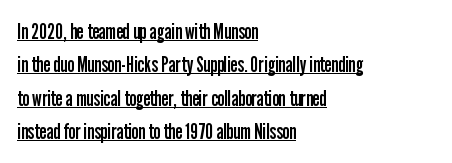
{"italic": "no", "bold": "no", "underline": "yes", "align": "left", "line_spacing": "normal", "line_spacing_ratio": 1.52, "letter_spacing": "normal", "letter_spacing_em": 0.0, "glyph_px": 22}
